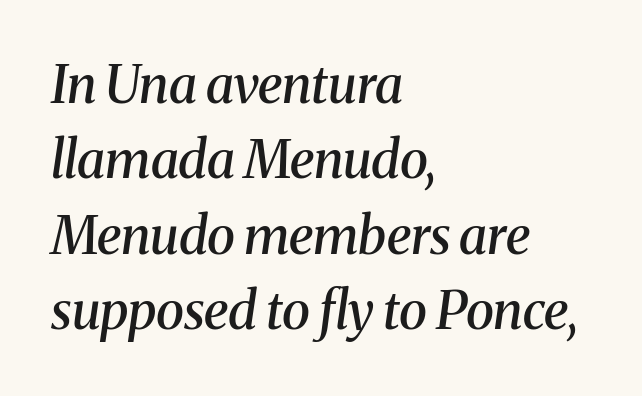
The image shows 52 px semibold serif type, italic (leaning right); set left-aligned, normal line spacing (1.45x), normal letter spacing, not underlined; medium stroke contrast and a medium x-height.
